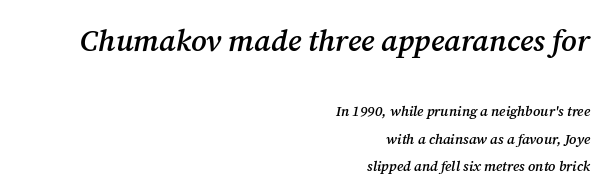
The image shows 30 px semibold serif type, italic (leaning right); set right-aligned, loose line spacing (1.95x), normal letter spacing, not underlined; the first (top) block is 2.14x larger; medium stroke contrast and a medium x-height.
